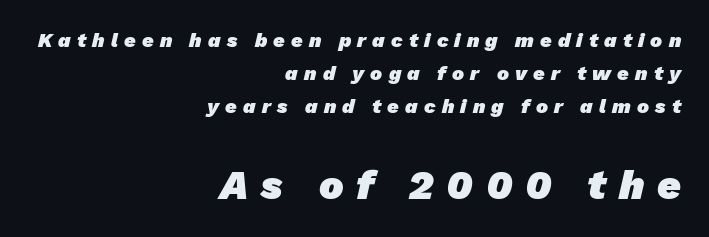
The image shows 41 px heavy sans-serif type; set right-aligned, normal line spacing (1.65x), unusually wide letter spacing (+0.31 em), not underlined; the second (bottom) block is 2.05x larger; low stroke contrast and a medium x-height.
